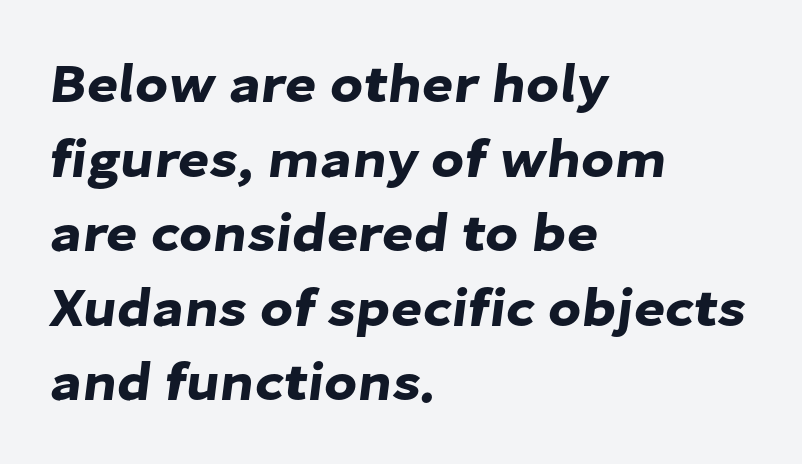
{"serif": "no", "width": "normal", "stroke_contrast": "low", "x_height": "medium", "monospaced": "no", "underline": "no", "align": "left", "line_spacing": "normal", "line_spacing_ratio": 1.38, "letter_spacing": "normal", "letter_spacing_em": 0.0, "glyph_px": 54}
